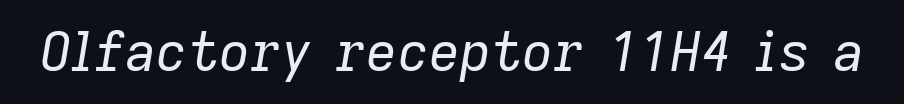
Lines of text with bare space underneath. Here the glyphs are tracked normally, forming tight word shapes. Character widths vary here, with narrow letters taking less room than wide ones. The typeface has the unassuming heft of standard copy or less. The axis of the letterforms is tilted away from vertical.
